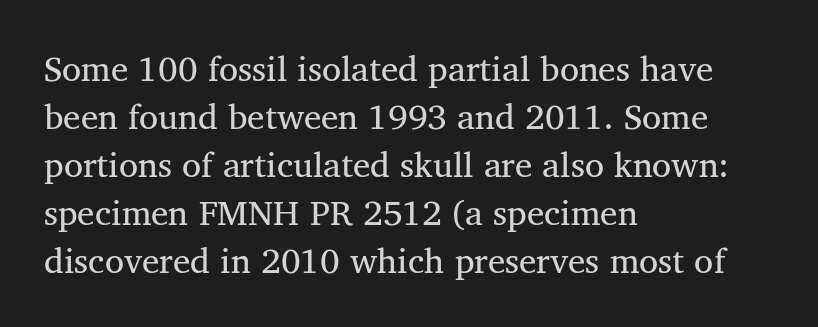
Q: Is the text bold? A: No.
Q: Is the text italic (slanted)? A: No, it is upright.
Q: Is the typeface a serif or a sans-serif typeface? A: Serif.
Q: Is the text underlined? A: No.
Q: How is the paragraph aligned? A: Left-aligned.
Q: Is the spacing between letters normal or unusually wide? A: Normal.
Q: Is the spacing between lines tight, normal or loose? A: Normal.
Q: Width (condensed, normal, or wide)? A: Normal.
Q: Stroke contrast? A: Medium.
Q: x-height? A: Medium.
Q: Monospaced? A: No.
